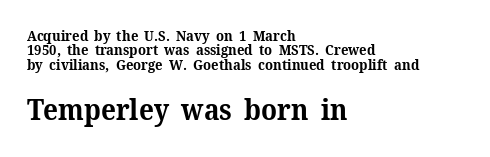
Q: Is the text bold? A: Yes.
Q: Is the text italic (slanted)? A: No, it is upright.
Q: Is the typeface a serif or a sans-serif typeface? A: Serif.
Q: Is the text underlined? A: No.
Q: How is the paragraph aligned? A: Left-aligned.
Q: Is the spacing between letters normal or unusually wide? A: Normal.
Q: Is the spacing between lines tight, normal or loose? A: Tight.
Q: Which block of text is set in a larger size, the first (top) or the second (bottom)? A: The second (bottom) one.
Q: Width (condensed, normal, or wide)? A: Normal.
Q: Stroke contrast? A: Medium.
Q: x-height? A: Medium.
Q: Monospaced? A: No.
